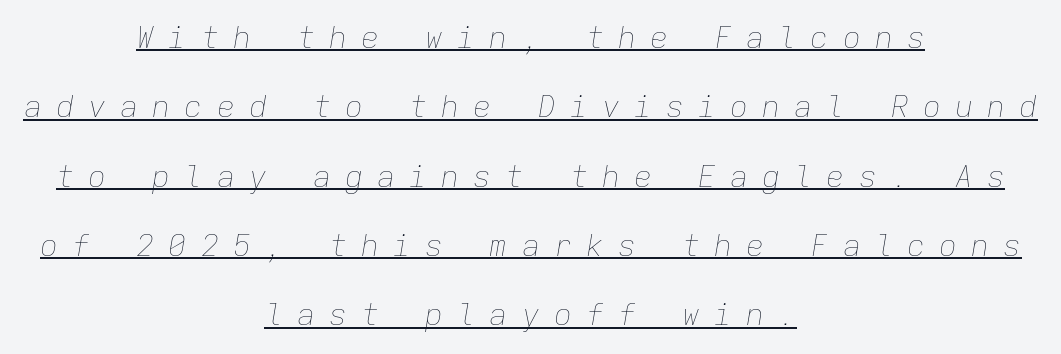
Notice the wide empty band between every row — that's loose leading. The typeface has the unassuming heft of standard copy or less. Think of a typewriter: that constant character pitch is what you see here. The paragraph shown floats in the horizontal middle.
